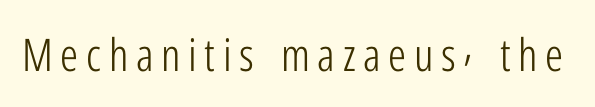
{"serif": "no", "italic": "no", "bold": "no", "weight": "light", "width": "condensed", "stroke_contrast": "low", "x_height": "medium", "monospaced": "no", "underline": "no", "glyph_px": 45}
